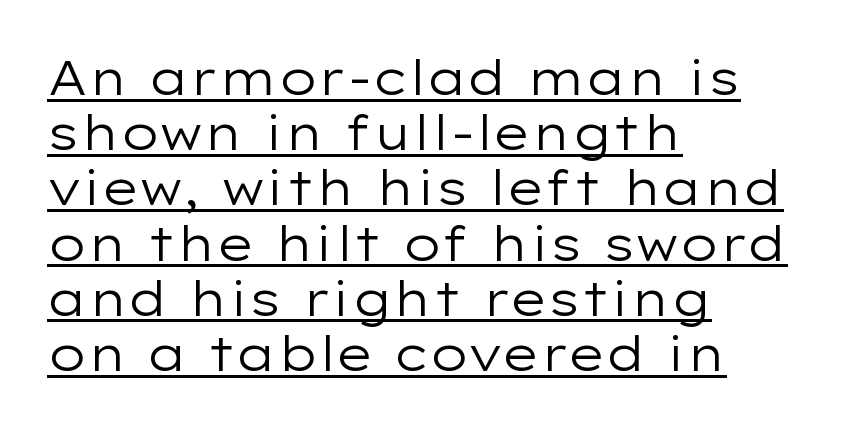
Q: Is the text bold? A: No.
Q: Is the text italic (slanted)? A: No, it is upright.
Q: Is the typeface a serif or a sans-serif typeface? A: Sans-serif.
Q: Is the text underlined? A: Yes.
Q: How is the paragraph aligned? A: Left-aligned.
Q: Is the spacing between letters normal or unusually wide? A: Normal.
Q: Is the spacing between lines tight, normal or loose? A: Tight.
Q: Width (condensed, normal, or wide)? A: Wide.
Q: Stroke contrast? A: Low.
Q: x-height? A: Medium.
Q: Monospaced? A: No.
